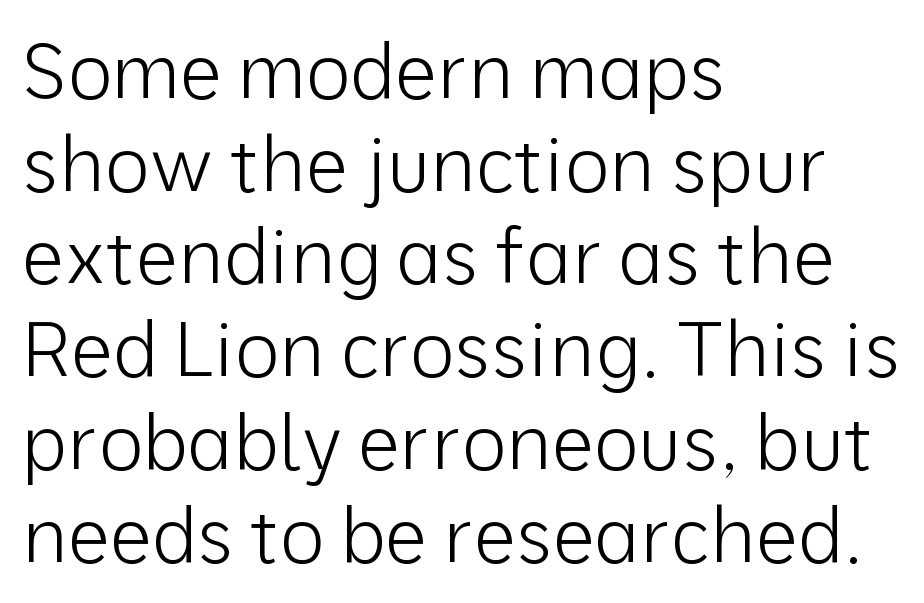
The image shows 76 px light sans-serif type, upright; set left-aligned, line spacing 1.22x, normal letter spacing, not underlined; low stroke contrast and a medium x-height.
